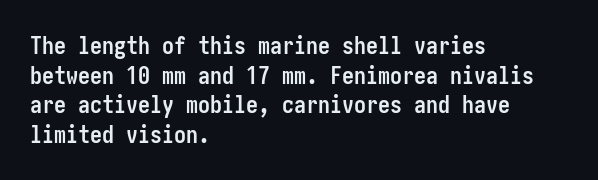
Q: Is the text bold? A: Yes.
Q: Is the text italic (slanted)? A: No, it is upright.
Q: Is the text underlined? A: No.
Q: How is the paragraph aligned? A: Left-aligned.
Q: Is the spacing between letters normal or unusually wide? A: Normal.
